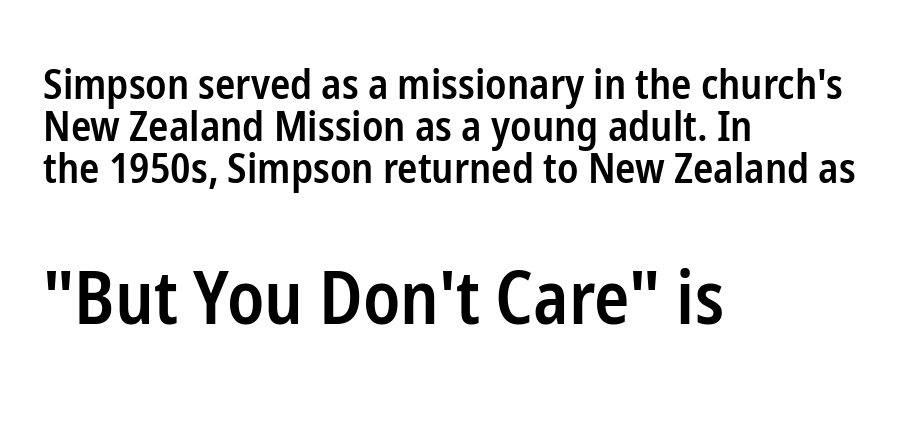
Check under the words: just untouched page. Tracking here is standard; glyphs follow each other at the usual distance. Size hierarchy here favors the trailing block over the leading one. Proportional: the letters do not fall into vertical columns. Its strokes are somewhat broadened, the hallmark of semibold type. Summary of vertical rhythm: compact, with narrow interline spacing.
